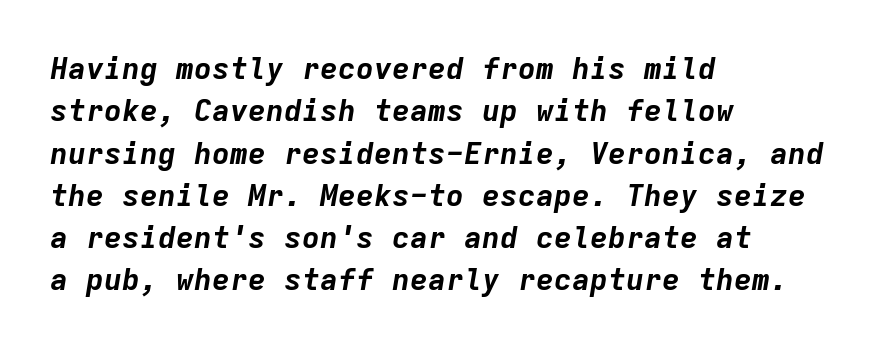
Note the uniform advance width — an 'i' takes as much space as an 'm'. Notice how the passage keeps a crisp vertical edge on the left only. The string is rendered with underlining switched off. In terms of leading, this rendering sits right in the middle. When letters slant like this, we call the style italic.
